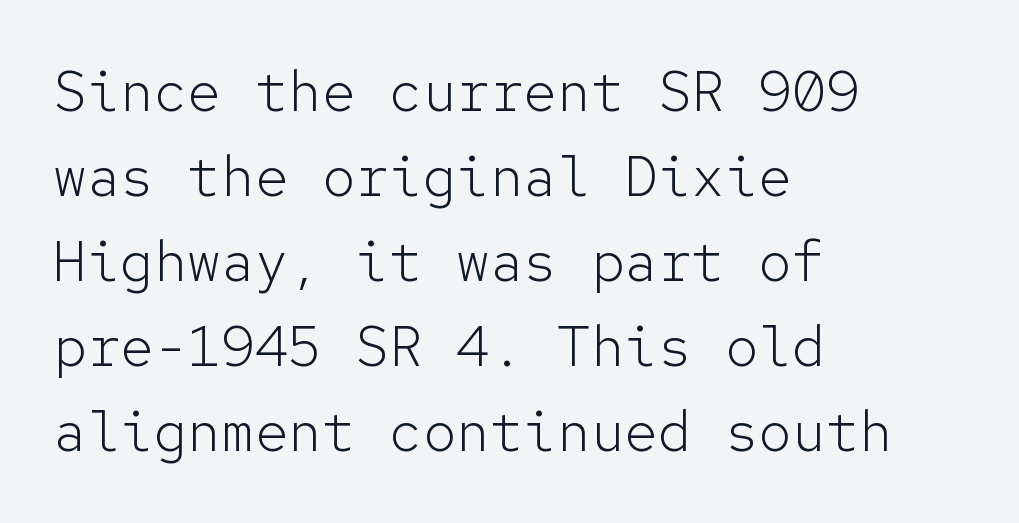
The image shows 56 px light sans-serif type, upright, monospaced; set left-aligned, normal line spacing (1.52x), normal letter spacing, not underlined; low stroke contrast and a medium x-height.
